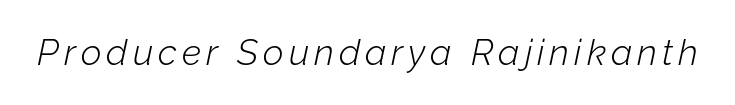
Emphasis-style slanted type is in use. Is this a fixed-width face? No — the glyphs have proportional, varying widths. Heaviness? Minimal to ordinary, like unemphasized prose. A bare baseline throughout the passage.
